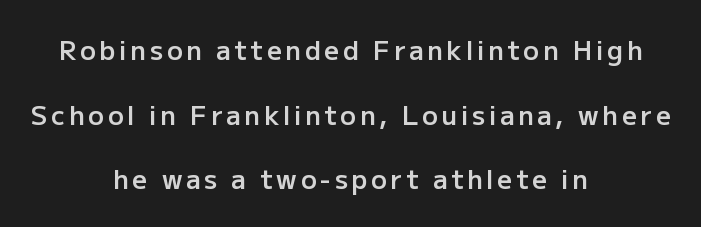
{"italic": "no", "bold": "semi", "underline": "no", "align": "center", "line_spacing": "loose", "line_spacing_ratio": 2.49, "glyph_px": 26}
